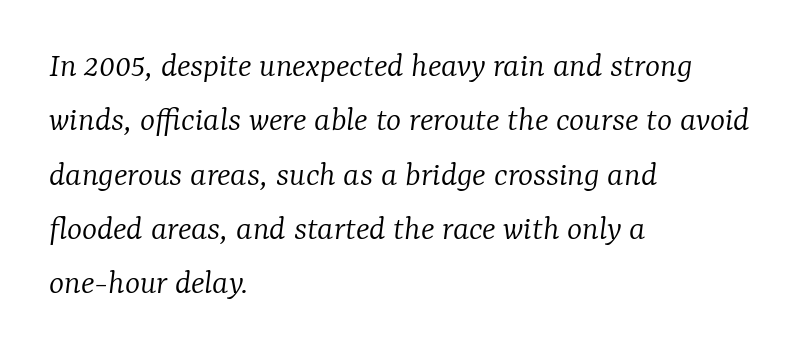
{"serif": "yes", "italic": "yes", "lean": "right", "slant_degrees": 7, "bold": "no", "weight": "light", "width": "normal", "stroke_contrast": "low", "x_height": "medium", "monospaced": "no", "underline": "no", "align": "left", "line_spacing": "normal", "line_spacing_ratio": 1.51, "letter_spacing": "normal", "letter_spacing_em": 0.0, "glyph_px": 36}
